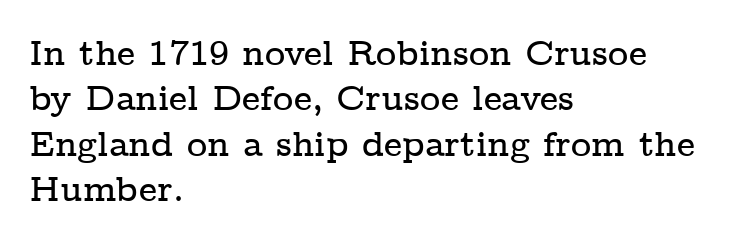
{"serif": "yes", "italic": "no", "width": "wide", "stroke_contrast": "low", "x_height": "medium", "monospaced": "no", "underline": "no", "align": "left", "line_spacing": "normal", "line_spacing_ratio": 1.3, "letter_spacing": "normal", "letter_spacing_em": 0.0, "glyph_px": 35}
